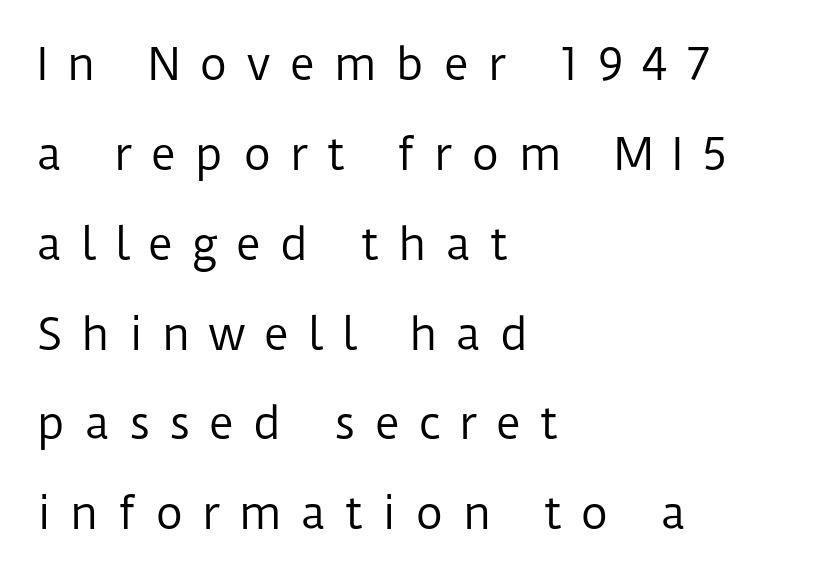
Observe the absence of serifs on each vertical stroke in this sample. Characters remain perfectly vertical along every line. Think of a printed novel: that variable character pitch is what you see here. Rows of type keep a wide berth in the vertical direction. In terms of letterspacing, this is a distinctly airy, spread setting. No word sits above an underline.
